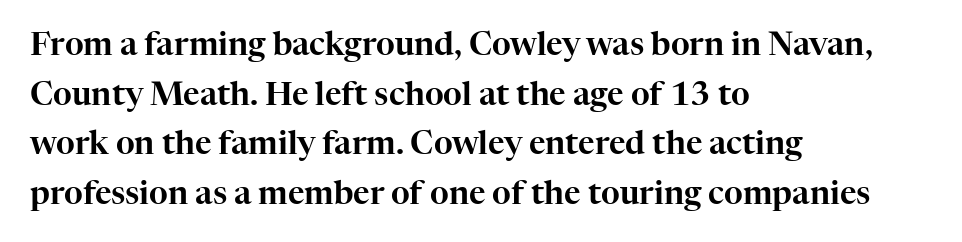
Q: Is the text italic (slanted)? A: No, it is upright.
Q: Is the typeface a serif or a sans-serif typeface? A: Serif.
Q: Is the text underlined? A: No.
Q: How is the paragraph aligned? A: Left-aligned.
Q: Is the spacing between letters normal or unusually wide? A: Normal.
Q: Is the spacing between lines tight, normal or loose? A: Normal.
Q: Width (condensed, normal, or wide)? A: Normal.
Q: Stroke contrast? A: High.
Q: x-height? A: Medium.
Q: Monospaced? A: No.
